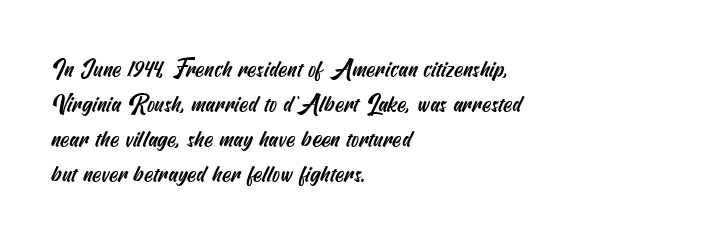
Q: Is the text underlined? A: No.
Q: How is the paragraph aligned? A: Left-aligned.
Q: Is the spacing between letters normal or unusually wide? A: Normal.
Q: Is the spacing between lines tight, normal or loose? A: Normal.
